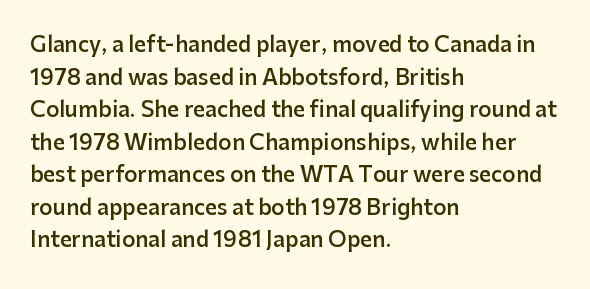
{"italic": "no", "bold": "semi", "underline": "no", "align": "left", "line_spacing": "normal", "line_spacing_ratio": 1.55, "letter_spacing": "normal", "letter_spacing_em": 0.0, "glyph_px": 21}
